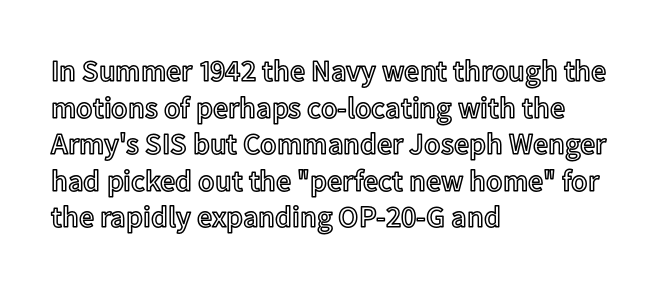
Ordinary non-slanted type is in use. Varying glyph widths throughout — classic text-font behaviour. The letterforms sit shoulder to shoulder at normal distance. A student would call this left alignment; a typographer would say flush left, rag right.
